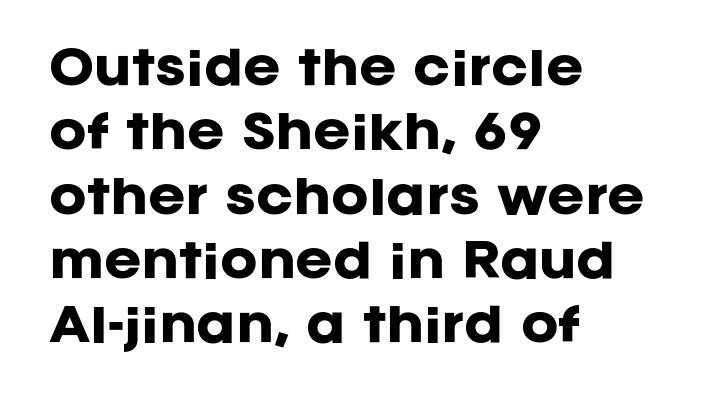
The image shows 45 px heavy sans-serif type, upright; set left-aligned, normal line spacing (1.43x), normal letter spacing, not underlined; low stroke contrast and a large x-height.
